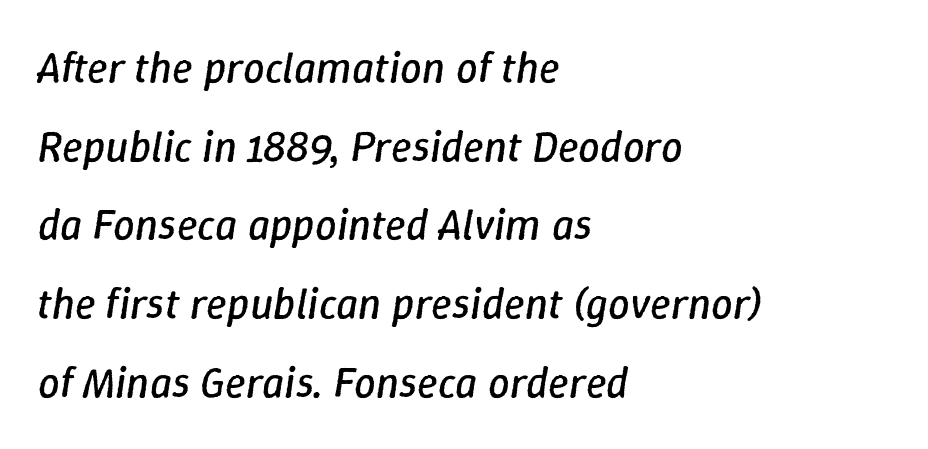
{"italic": "yes", "lean": "right", "slant_degrees": 9, "bold": "no", "weight": "regular", "width": "normal", "stroke_contrast": "low", "x_height": "medium", "monospaced": "no", "underline": "no", "align": "left", "line_spacing_ratio": 1.83, "letter_spacing": "normal", "letter_spacing_em": 0.0, "glyph_px": 43}
